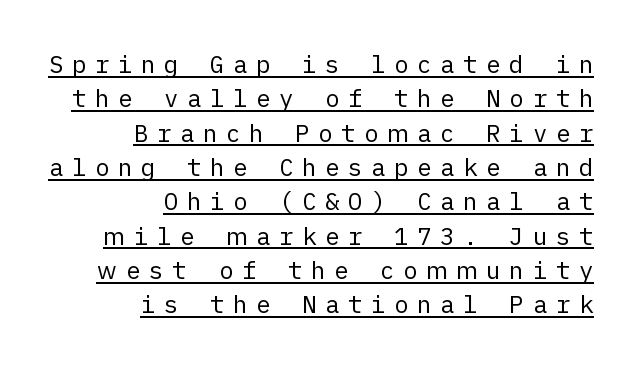
The image shows 24 px text type, upright; set right-aligned, normal line spacing (1.43x), unusually wide letter spacing (+0.36 em), underlined.
